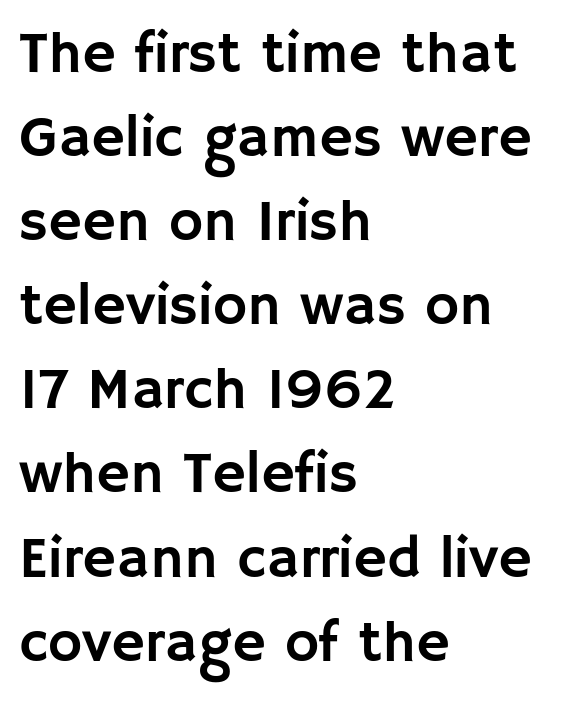
The image shows 58 px sans-serif type, upright; set left-aligned, normal line spacing (1.45x), normal letter spacing, not underlined; low stroke contrast and a large x-height.
